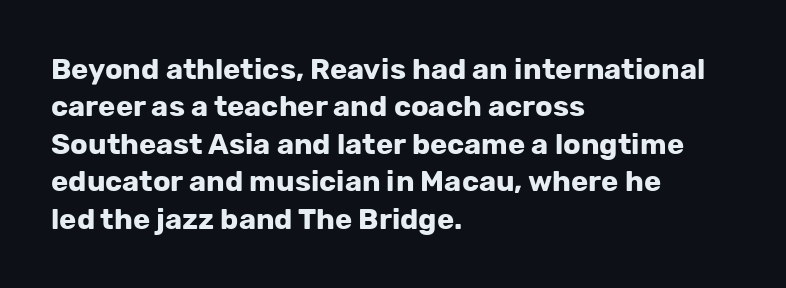
The image shows 29 px bold sans-serif type, upright; set left-aligned, normal line spacing (1.29x), normal letter spacing, not underlined; low stroke contrast and a medium x-height.
